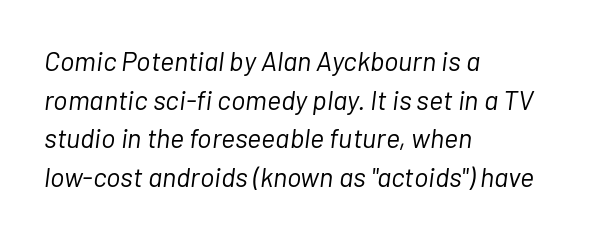
Q: Is the text bold? A: No.
Q: Is the text italic (slanted)? A: Yes, it leans right by about 7 degrees.
Q: Is the text underlined? A: No.
Q: How is the paragraph aligned? A: Left-aligned.
Q: Is the spacing between letters normal or unusually wide? A: Normal.
Q: Is the spacing between lines tight, normal or loose? A: Normal.
